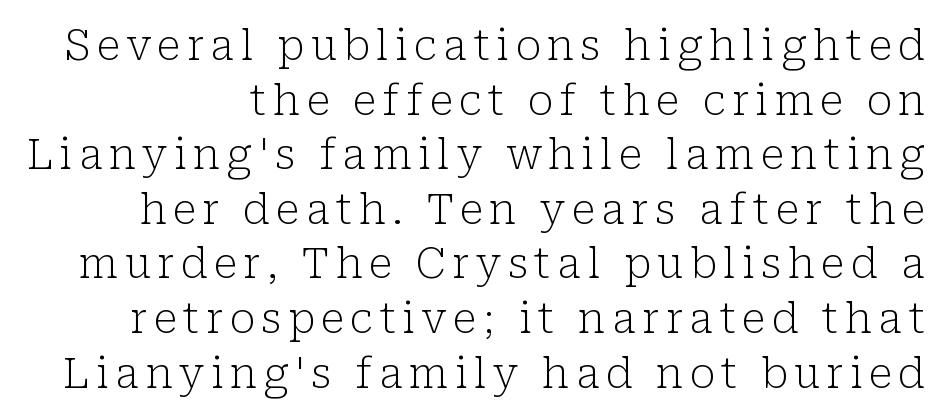
The text was rendered using a seriffed face with decorative stroke endings. Character widths vary here, with narrow letters taking less room than wide ones. The typography opts for an upright posture over an oblique one. Line spacing here is normal.
